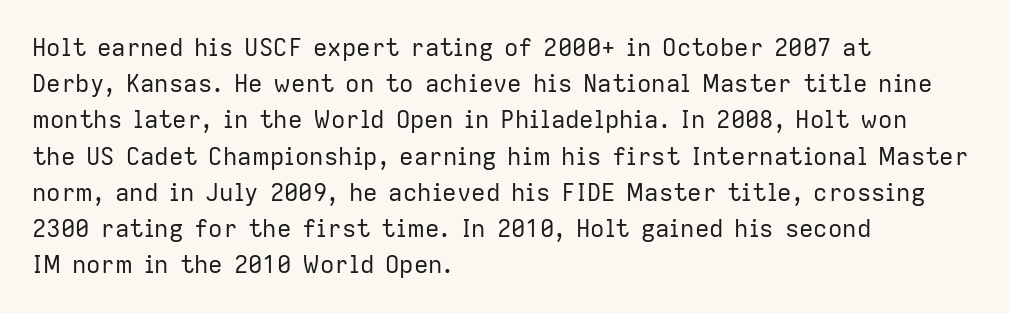
{"italic": "no", "bold": "no", "underline": "no", "align": "left", "line_spacing": "normal", "line_spacing_ratio": 1.51, "letter_spacing": "normal", "letter_spacing_em": 0.0, "glyph_px": 24}
